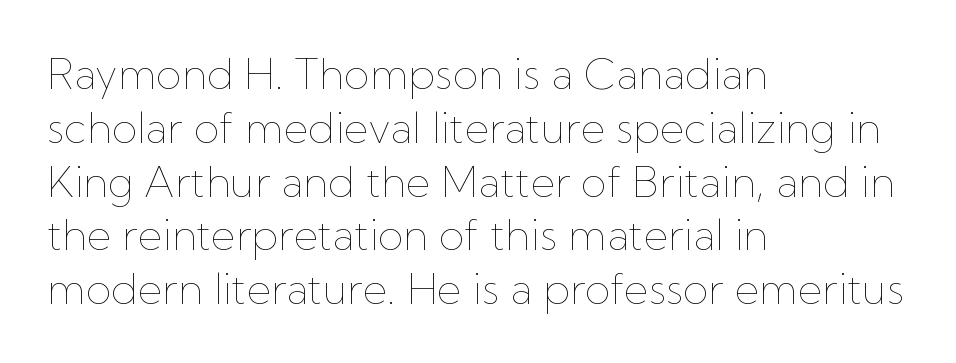
{"italic": "no", "bold": "no", "weight": "thin", "width": "normal", "stroke_contrast": "low", "x_height": "medium", "monospaced": "no", "underline": "no", "align": "left", "line_spacing": "normal", "line_spacing_ratio": 1.28, "letter_spacing": "normal", "letter_spacing_em": 0.0, "glyph_px": 42}
